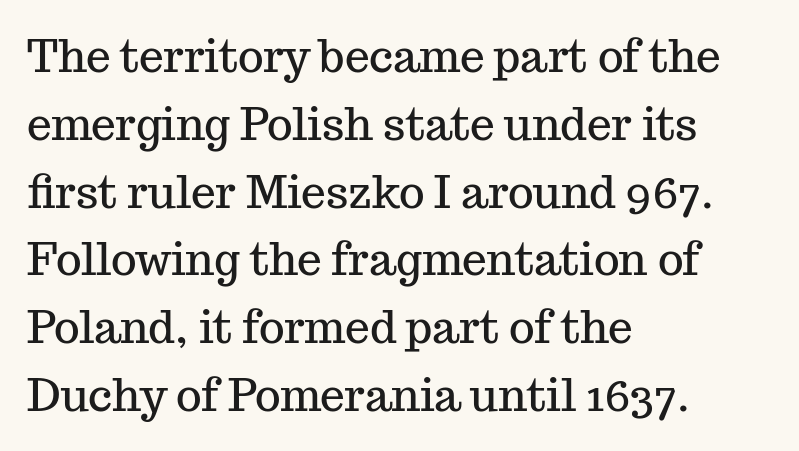
These lines sit exactly where default settings would place them. Proportional: the letters do not fall into vertical columns. Each word holds together tightly as a unit, with standard inter-letter gaps. If you drew a ruler down the left edge, every line would touch it. Each letter's strokes conclude with small projecting serifs.
